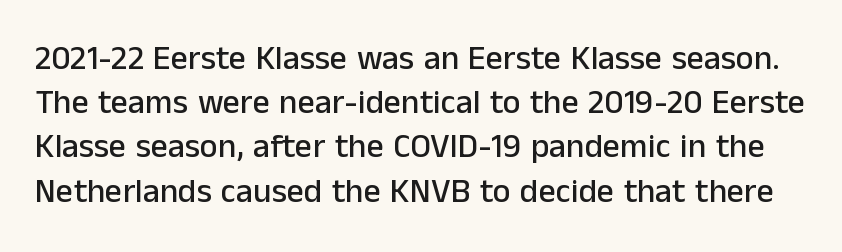
{"serif": "no", "italic": "no", "width": "normal", "stroke_contrast": "low", "x_height": "medium", "monospaced": "no", "underline": "no", "line_spacing": "normal", "line_spacing_ratio": 1.3, "letter_spacing": "normal", "letter_spacing_em": 0.0, "glyph_px": 34}
